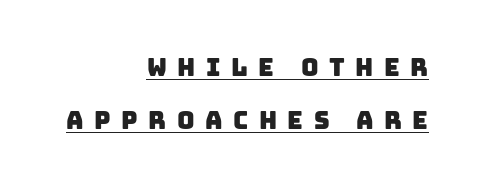
Quick note: underline on. Here the glyphs are tracked loosely, breaking word shapes into spaced letters. If you measured baseline to baseline, you'd find a long distance. These lines are set flush right with a ragged left edge.
